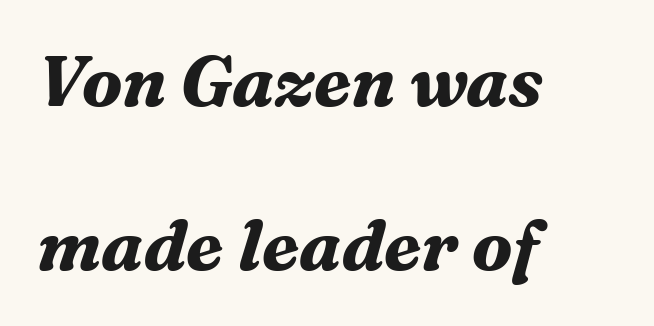
Looks like regular typesetting: each glyph gets only the width it needs. The font family rendered here belongs to the serif group. Designer's note — italics engaged. Does the copy run flush right? No — it runs flush left.
